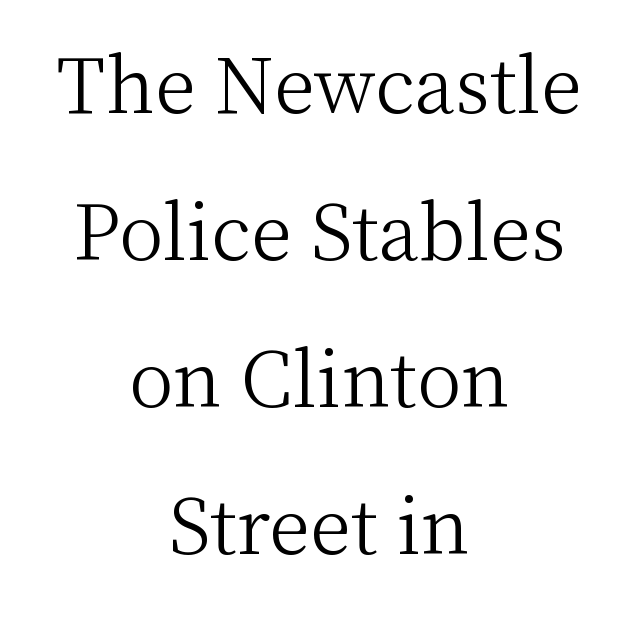
{"serif": "yes", "italic": "no", "bold": "no", "weight": "light", "width": "normal", "stroke_contrast": "medium", "x_height": "medium", "monospaced": "no", "underline": "no", "align": "center", "line_spacing": "loose", "line_spacing_ratio": 1.96, "letter_spacing": "normal", "letter_spacing_em": 0.0, "glyph_px": 75}
